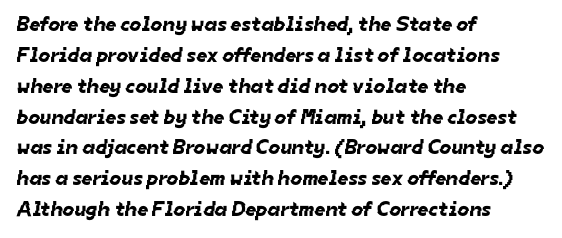
Q: Is the text underlined? A: No.
Q: How is the paragraph aligned? A: Left-aligned.
Q: Is the spacing between letters normal or unusually wide? A: Normal.
Q: Is the spacing between lines tight, normal or loose? A: Normal.
